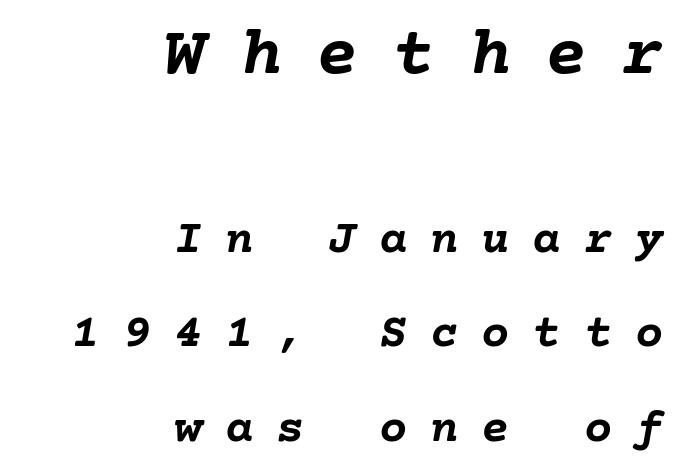
Compared with a flush-left layout, this one pins lines to the opposite, right side. The face used here is rendered with a markedly widened letterfit. Does the lettering tilt? It does — this is italic. Check under the words: just untouched page. Larger block? The one above; the one below is distinctly smaller.
